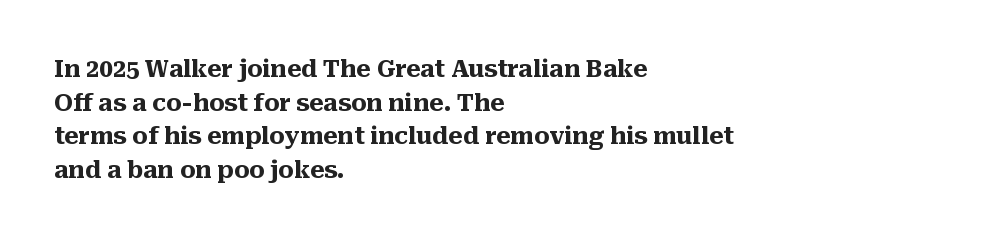
Any mark beneath the type? The region is blank. Regular leading. The face used here is rendered with its standard letterfit. These words are printed bold, with thick strokes throughout. Italic? Not at all — the glyphs are vertical. Left-aligned paragraph, ragged on the right.
